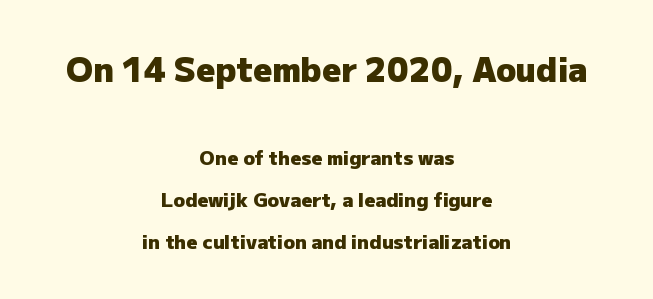
The characters display no serif detailing; their extremities are plain. The typography opts for an upright posture over an oblique one. What's the leading like? Stretched, with rows far apart. Only glyphs here, with clear space below each row.
